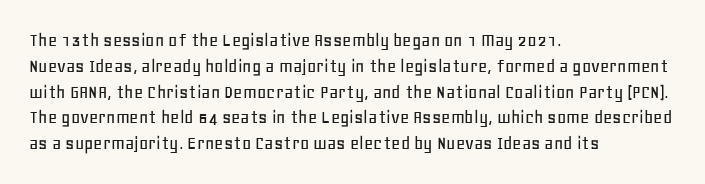
The image shows 20 px text type, upright; set left-aligned, normal line spacing (1.29x), normal letter spacing, not underlined.
